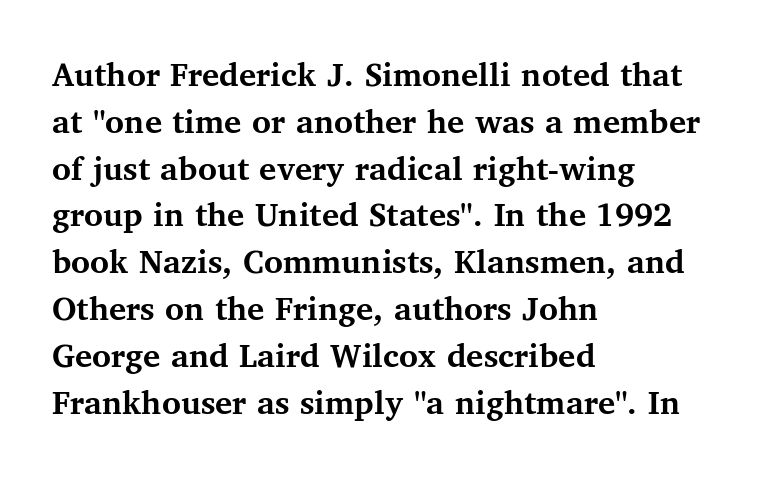
The image shows 36 px semibold serif type, upright; set left-aligned, normal line spacing (1.3x), normal letter spacing, not underlined; medium stroke contrast and a medium x-height.
